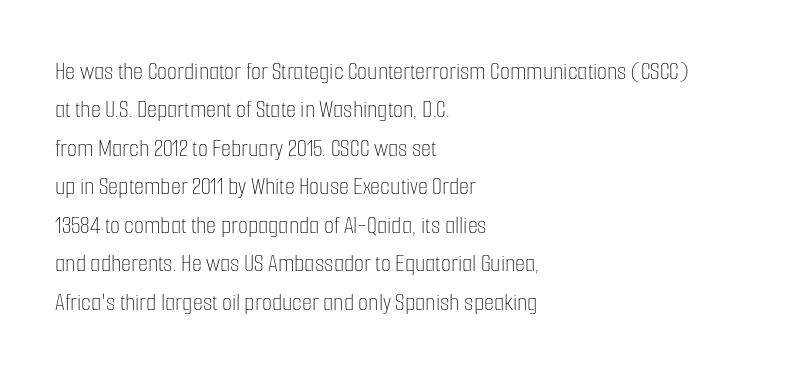
Q: Is the text bold? A: No.
Q: Is the text italic (slanted)? A: No, it is upright.
Q: Is the text underlined? A: No.
Q: How is the paragraph aligned? A: Left-aligned.
Q: Is the spacing between letters normal or unusually wide? A: Normal.
Q: Is the spacing between lines tight, normal or loose? A: Normal.
